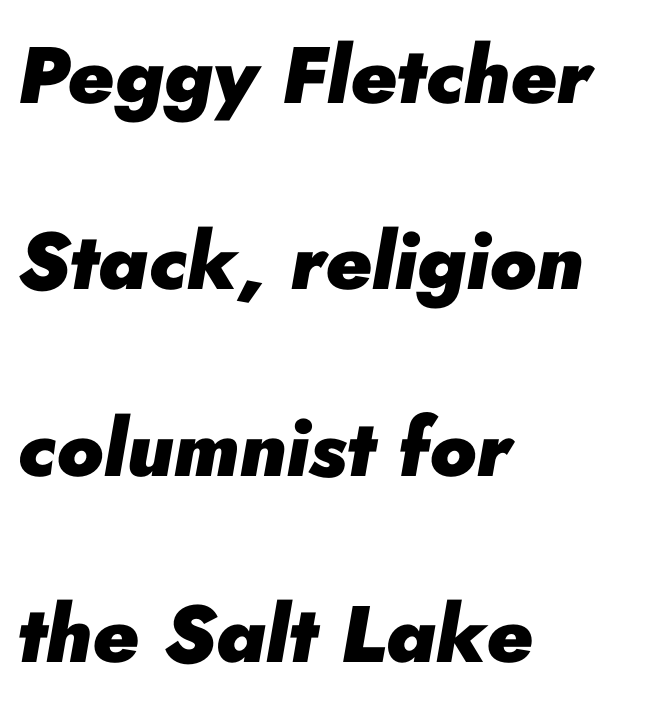
The image shows 80 px heavy type, italic (leaning right); set left-aligned, loose line spacing (2.33x), normal letter spacing, not underlined; low stroke contrast and a small x-height.
